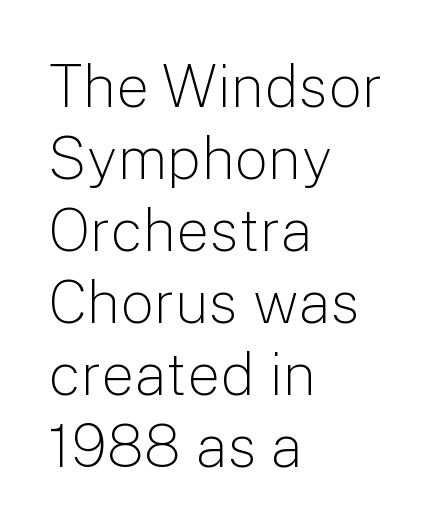
Heaviness? Minimal to ordinary, like unemphasized prose. The rendering anchors every line to the left-hand side. Is there any slant? The stems are plumb. Descenders hang freely into open space. Observe the absence of serifs on each vertical stroke in this sample. The passage shown is typed in a proportional face where columns would drift.
